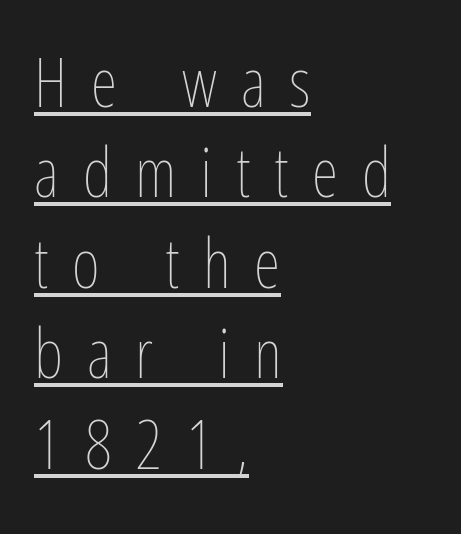
Weight: regular or lighter. Has an underline been added? It has. The rendering uses natural spacing where letterforms have individual widths. Horizontal bands of white between lines are of average thickness. Teacher's note: observe the even left margin — that is flush-left alignment.
